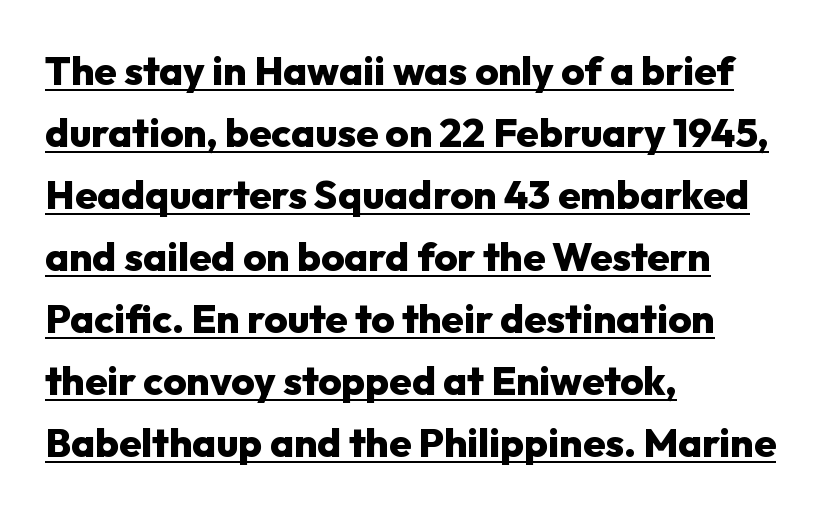
The image shows 40 px heavy sans-serif type, upright; set left-aligned, normal line spacing (1.55x), normal letter spacing, underlined; low stroke contrast and a medium x-height.
